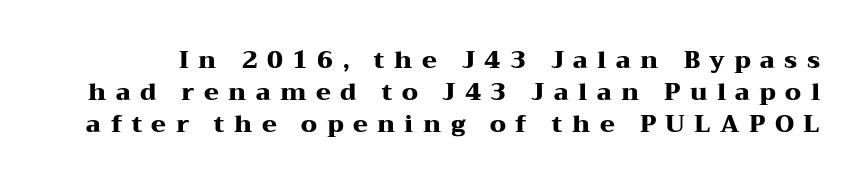
Check the space under the baseline: it is left empty. Each new line begins a customary step beneath the previous one. Each glyph is drawn with heavy, bold strokes. Letter spacing: wide. Does the lettering tilt? It doesn't — this is upright.
